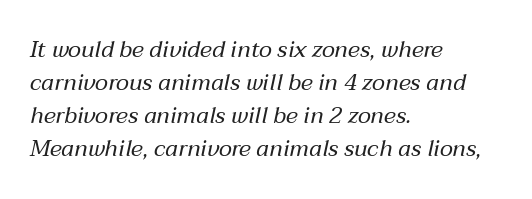
{"italic": "yes", "lean": "right", "slant_degrees": 12, "bold": "no", "underline": "no", "align": "left", "line_spacing": "normal", "line_spacing_ratio": 1.43, "letter_spacing": "normal", "letter_spacing_em": 0.0, "glyph_px": 23}
